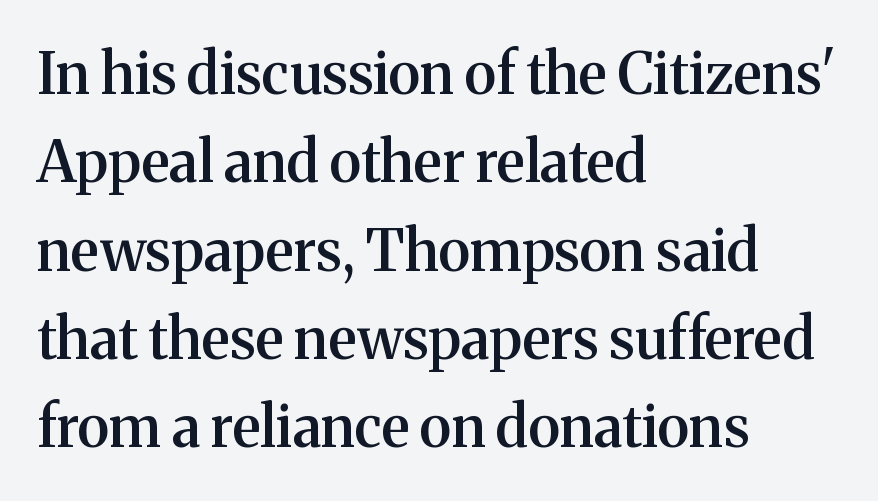
Do the characters align in a grid? No, the font is proportional. The passage shown is semibold, sitting just below true bold. Just letters on the line, the space beneath them empty. Compared with typical body copy, the letter spacing here is the same.
